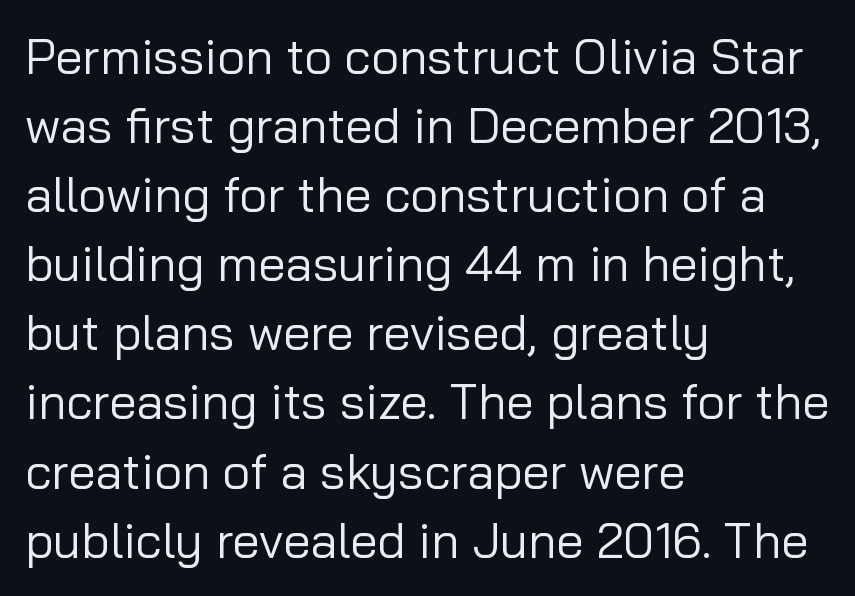
Line starts are locked; line ends wander. One glance says typical: line gaps are just what's usual. Think of a printed novel: that variable character pitch is what you see here. Characters remain perfectly vertical along every line. These glyphs show unthickened strokes, regular width or finer. Each letter's strokes conclude bluntly, with no projecting serifs.
